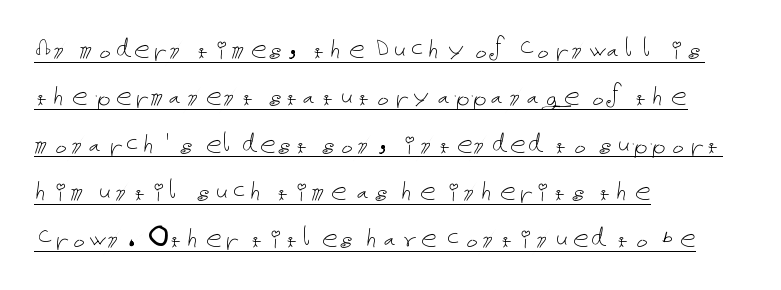
The image shows 32 px thin type, upright; set left-aligned, normal line spacing (1.48x), normal letter spacing, underlined; low stroke contrast and a medium x-height.
